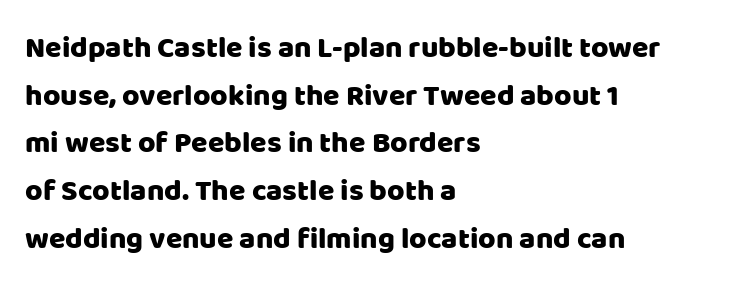
The image shows 30 px sans-serif type, upright; set left-aligned, normal line spacing (1.59x), normal letter spacing, not underlined; low stroke contrast and a large x-height.
